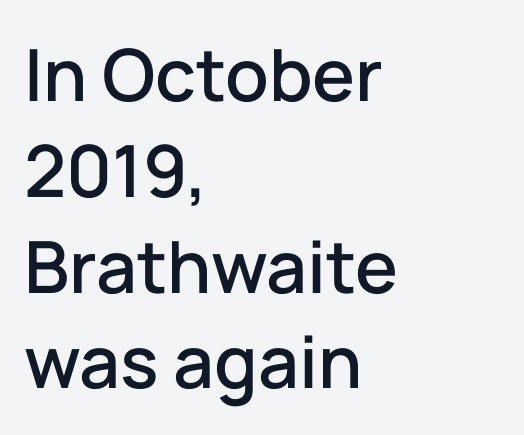
{"serif": "no", "italic": "no", "width": "normal", "stroke_contrast": "low", "x_height": "medium", "monospaced": "no", "underline": "no", "align": "left", "line_spacing": "normal", "line_spacing_ratio": 1.33, "letter_spacing": "normal", "letter_spacing_em": 0.0, "glyph_px": 72}
